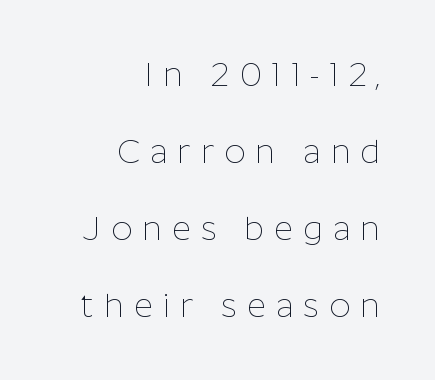
Note the varied advance widths — an 'i' is clearly narrower than an 'm'. Inter-character spacing is expanded well beyond the font's built-in metrics. Clear beneath every line of the passage. Posture: upright roman. Casual observation: everything's shoved over to the right. The typesetting does not lean heavy: it is not bold.
